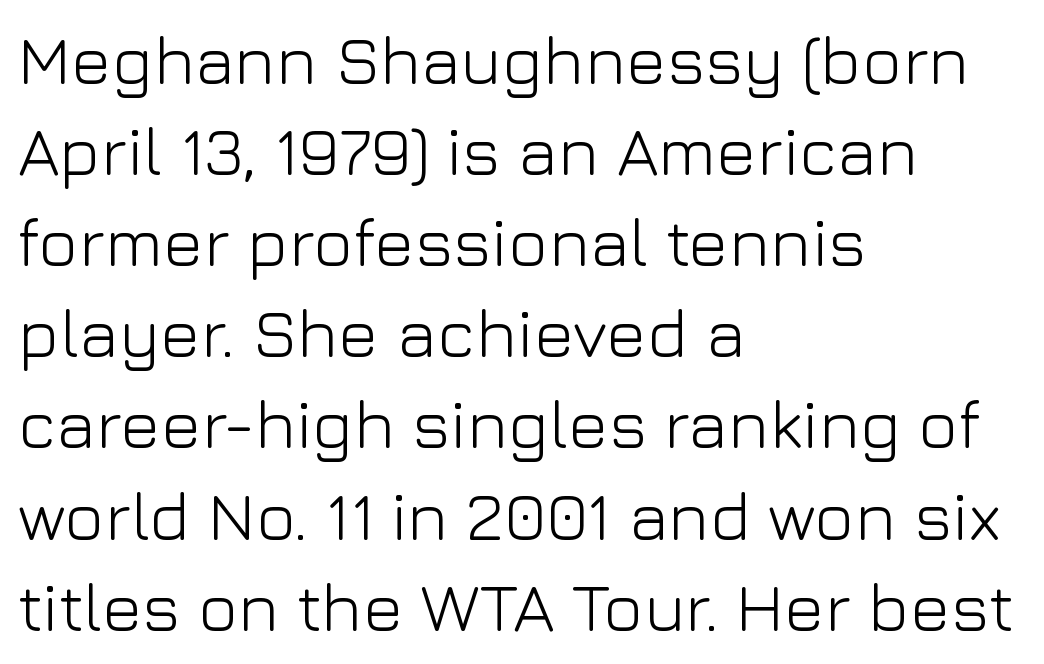
The image shows 68 px light sans-serif type, upright; set left-aligned, normal line spacing (1.34x), normal letter spacing, not underlined; low stroke contrast and a medium x-height.
